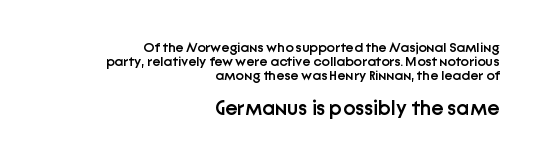
Q: Is the text bold? A: Semi-bold.
Q: Is the text italic (slanted)? A: No, it is upright.
Q: Is the text underlined? A: No.
Q: How is the paragraph aligned? A: Right-aligned.
Q: Is the spacing between letters normal or unusually wide? A: Normal.
Q: Is the spacing between lines tight, normal or loose? A: Tight.
Q: Which block of text is set in a larger size, the first (top) or the second (bottom)? A: The second (bottom) one.
